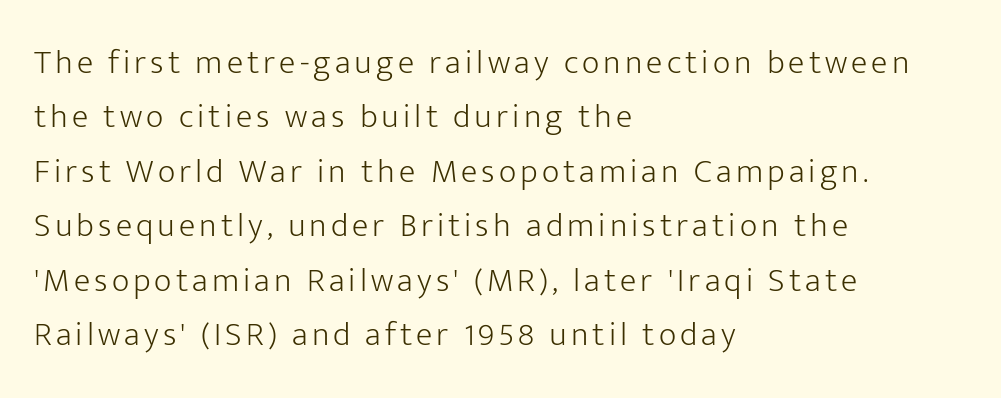
The image shows 34 px light sans-serif type, upright; set left-aligned, normal line spacing (1.6x), not underlined; low stroke contrast and a medium x-height.
